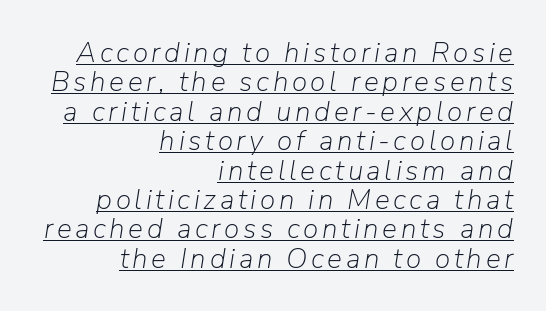
{"italic": "yes", "lean": "right", "slant_degrees": 9, "bold": "no", "weight": "light", "width": "normal", "stroke_contrast": "low", "x_height": "medium", "monospaced": "no", "underline": "yes", "align": "right", "line_spacing": "tight", "line_spacing_ratio": 1.05, "glyph_px": 28}
